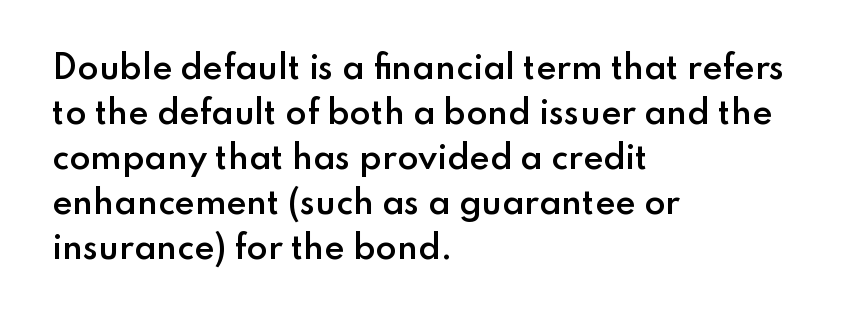
{"serif": "no", "italic": "no", "bold": "semi", "weight": "semibold", "width": "normal", "stroke_contrast": "low", "x_height": "small", "monospaced": "no", "underline": "no", "align": "left", "line_spacing": "normal", "line_spacing_ratio": 1.45, "letter_spacing": "normal", "letter_spacing_em": 0.0, "glyph_px": 31}
